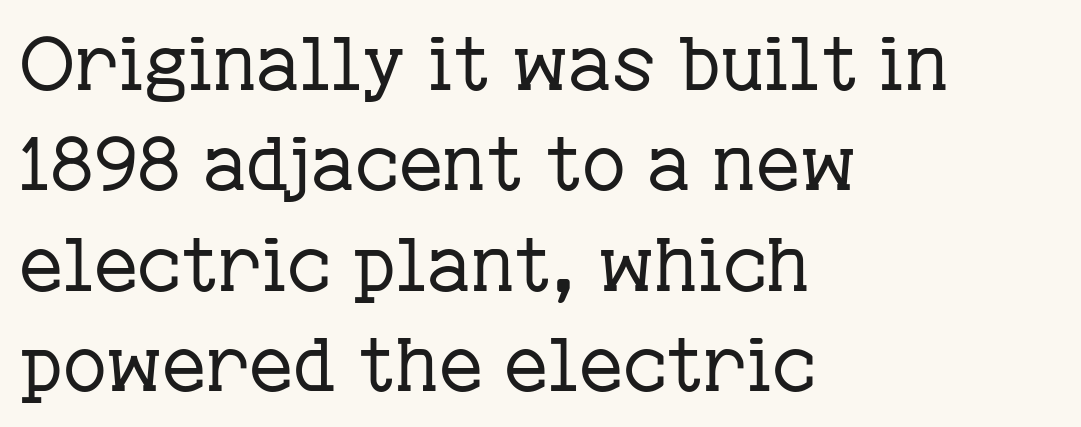
{"serif": "yes", "italic": "no", "bold": "no", "weight": "regular", "width": "normal", "stroke_contrast": "low", "x_height": "medium", "monospaced": "no", "underline": "no", "align": "left", "line_spacing": "normal", "line_spacing_ratio": 1.34, "letter_spacing": "normal", "letter_spacing_em": 0.0, "glyph_px": 75}
